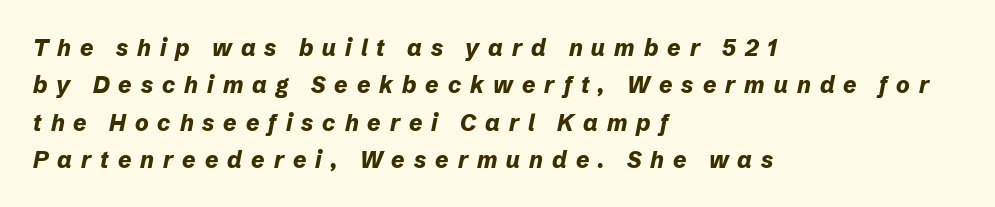
An italicized treatment has been applied to the whole sample. In terms of weight, the rendering is a true, heavy bold. Anything drawn beneath the words? Only blank space. Evenly set lines give the paragraph a standard silhouette. Is the block centered? No — it sits flush against the left margin. The horizontal fit of the characters is loose and conspicuously gappy.
